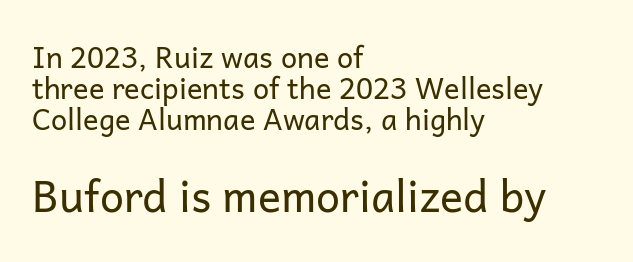
The image shows 43 px regular-weight sans-serif type, upright; set left-aligned, tight line spacing (1.07x), normal letter spacing, not underlined; the second (bottom) block is 1.48x larger; low stroke contrast and a medium x-height.
